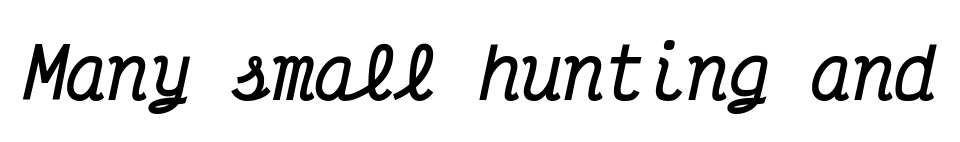
{"serif": "yes", "italic": "yes", "lean": "right", "slant_degrees": 12, "bold": "yes", "weight": "bold", "width": "condensed", "stroke_contrast": "medium", "x_height": "medium", "monospaced": "yes", "underline": "no", "letter_spacing": "normal", "letter_spacing_em": 0.0, "glyph_px": 69}
